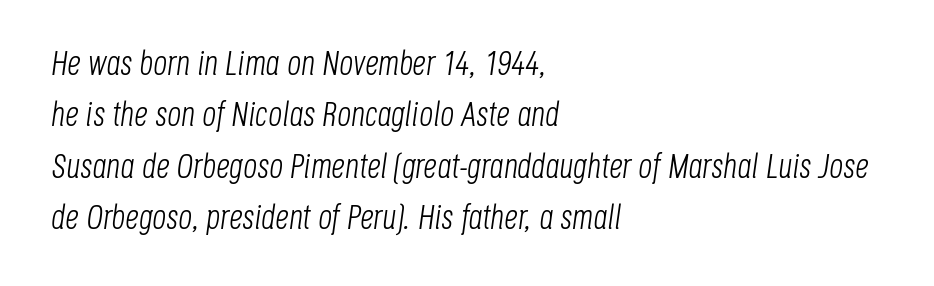
Tracking here is standard; glyphs follow each other at the usual distance. Left-aligned paragraph, ragged on the right. Caption: face not bold, strokes unweighted. These lines were composed using italics. Here the designer chose a conventional face with non-uniform glyph widths.
